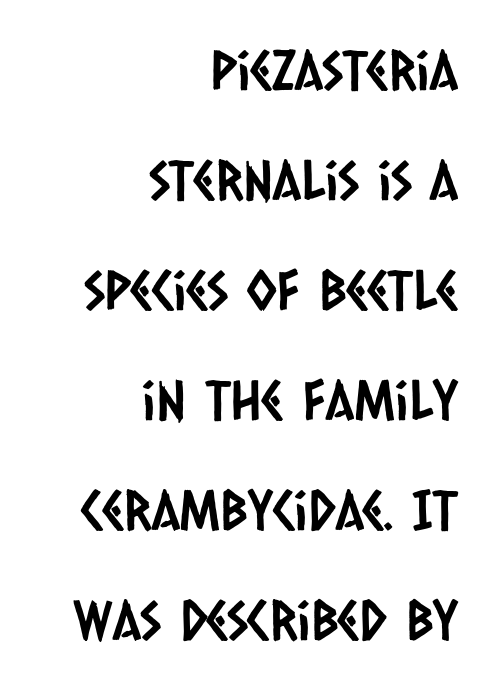
Q: Is the typeface a serif or a sans-serif typeface? A: Sans-serif.
Q: Is the text underlined? A: No.
Q: How is the paragraph aligned? A: Right-aligned.
Q: Is the spacing between letters normal or unusually wide? A: Normal.
Q: Is the spacing between lines tight, normal or loose? A: Loose.
Q: Width (condensed, normal, or wide)? A: Condensed.
Q: Stroke contrast? A: Low.
Q: x-height? A: Large.
Q: Monospaced? A: No.
